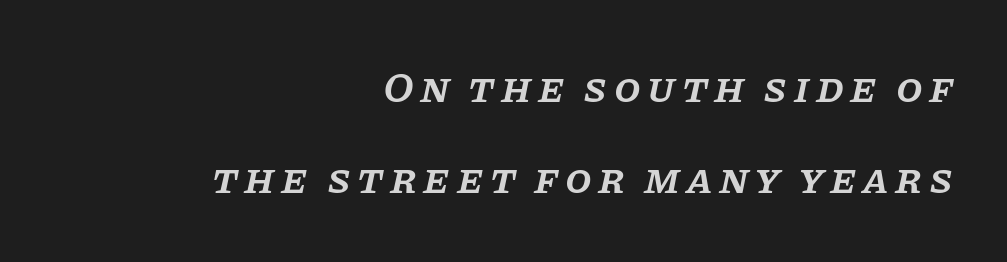
The image shows 43 px semibold serif type, italic (leaning right); set right-aligned, loose line spacing (2.12x), not underlined; low stroke contrast and a large x-height.
